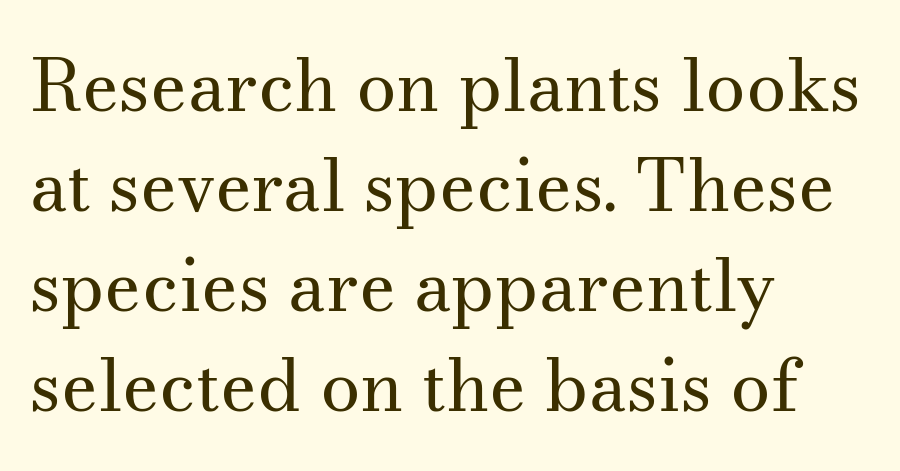
Q: Is the text bold? A: No.
Q: Is the text italic (slanted)? A: No, it is upright.
Q: Is the typeface a serif or a sans-serif typeface? A: Serif.
Q: Is the text underlined? A: No.
Q: How is the paragraph aligned? A: Left-aligned.
Q: Is the spacing between letters normal or unusually wide? A: Normal.
Q: Is the spacing between lines tight, normal or loose? A: Normal.
Q: Width (condensed, normal, or wide)? A: Normal.
Q: Stroke contrast? A: Medium.
Q: x-height? A: Small.
Q: Monospaced? A: No.
